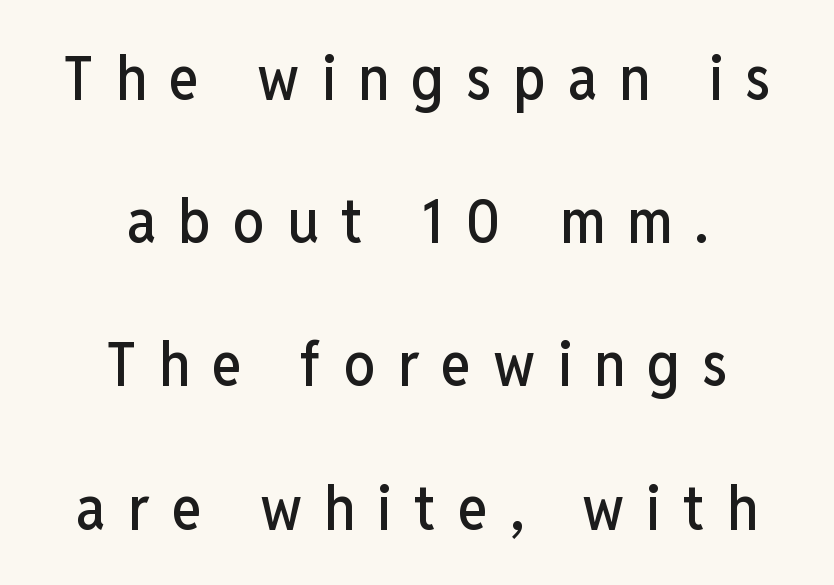
{"serif": "no", "italic": "no", "width": "condensed", "stroke_contrast": "low", "x_height": "medium", "monospaced": "no", "underline": "no", "align": "center", "line_spacing": "loose", "line_spacing_ratio": 2.31, "letter_spacing": "wide", "letter_spacing_em": 0.36, "glyph_px": 62}
